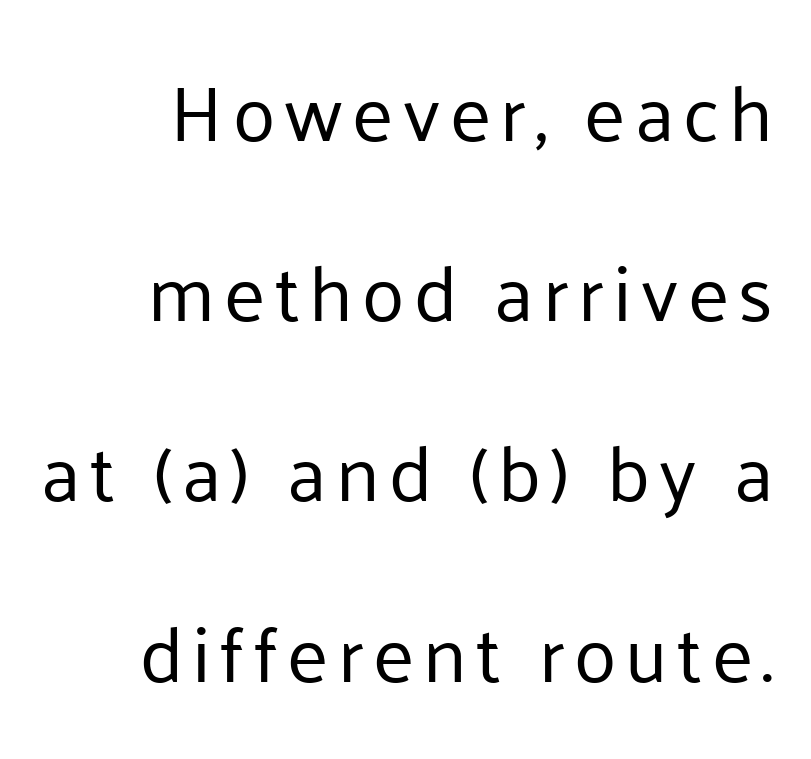
{"serif": "no", "italic": "no", "bold": "no", "weight": "regular", "width": "normal", "stroke_contrast": "low", "x_height": "medium", "monospaced": "no", "underline": "no", "line_spacing": "loose", "line_spacing_ratio": 2.31, "glyph_px": 78}
